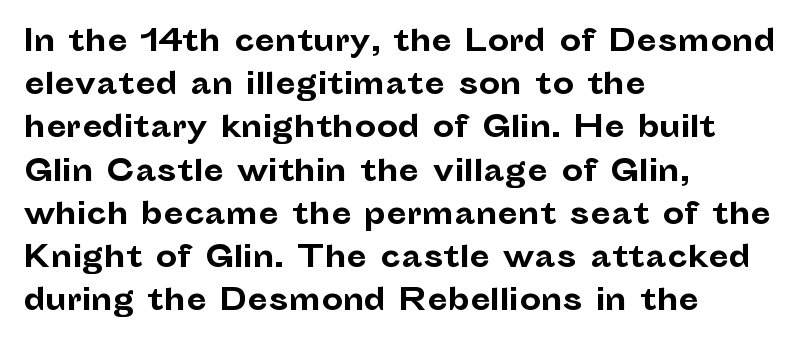
The image shows 30 px bold sans-serif type, upright; set left-aligned, normal line spacing (1.44x), normal letter spacing, not underlined; low stroke contrast and a medium x-height.
